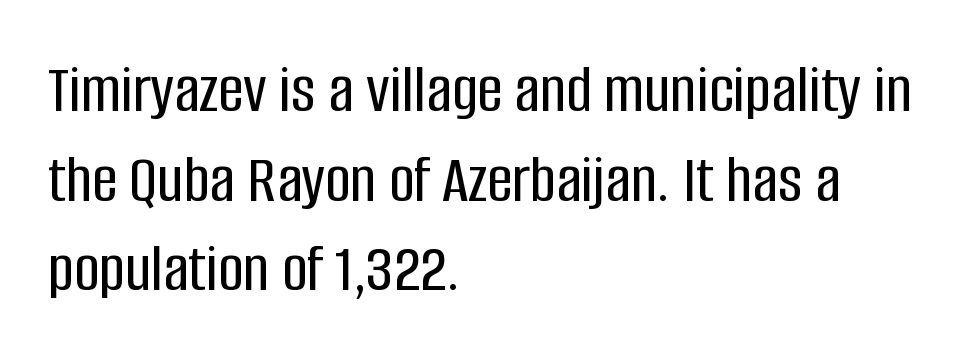
Q: Is the text italic (slanted)? A: No, it is upright.
Q: Is the typeface a serif or a sans-serif typeface? A: Sans-serif.
Q: Is the text underlined? A: No.
Q: How is the paragraph aligned? A: Left-aligned.
Q: Is the spacing between letters normal or unusually wide? A: Normal.
Q: Is the spacing between lines tight, normal or loose? A: Normal.
Q: Width (condensed, normal, or wide)? A: Condensed.
Q: Stroke contrast? A: Low.
Q: x-height? A: Large.
Q: Monospaced? A: No.
